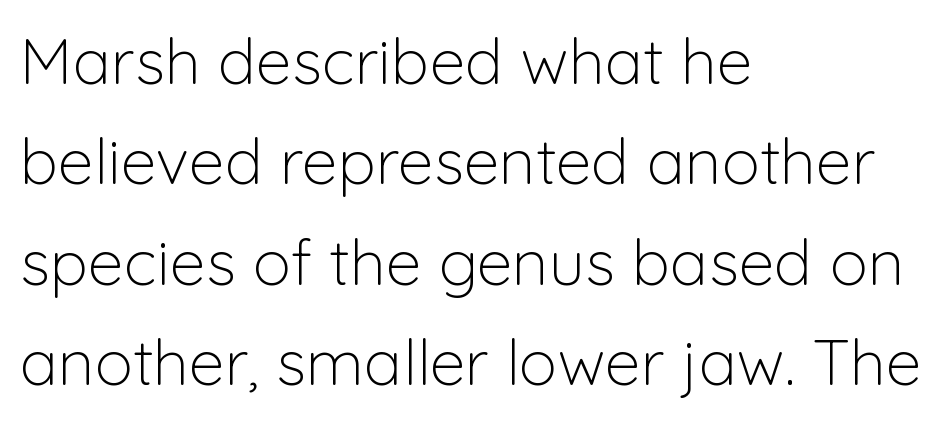
{"serif": "no", "italic": "no", "bold": "no", "weight": "light", "width": "normal", "stroke_contrast": "low", "x_height": "medium", "monospaced": "no", "underline": "no", "align": "left", "line_spacing": "normal", "line_spacing_ratio": 1.57, "letter_spacing": "normal", "letter_spacing_em": 0.0, "glyph_px": 64}
